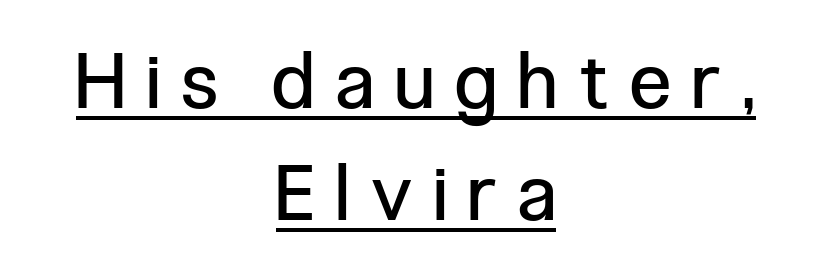
The image shows 77 px regular-weight, condensed sans-serif type, upright; set centered, normal line spacing (1.45x), unusually wide letter spacing (+0.28 em), underlined; low stroke contrast and a medium x-height.
